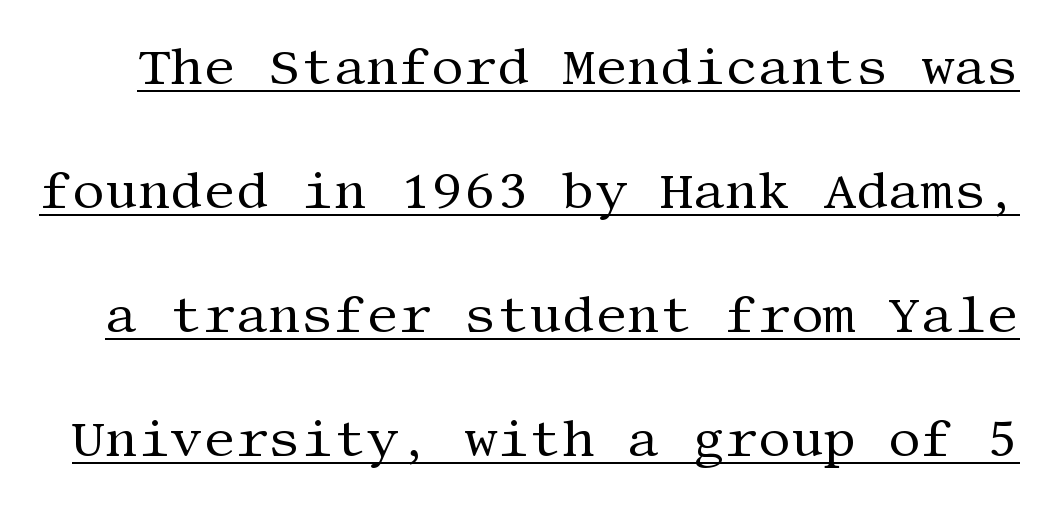
Q: Is the text bold? A: No.
Q: Is the text italic (slanted)? A: No, it is upright.
Q: Is the typeface a serif or a sans-serif typeface? A: Serif.
Q: Is the text underlined? A: Yes.
Q: Is the spacing between letters normal or unusually wide? A: Normal.
Q: Is the spacing between lines tight, normal or loose? A: Loose.
Q: Width (condensed, normal, or wide)? A: Normal.
Q: Stroke contrast? A: Medium.
Q: x-height? A: Large.
